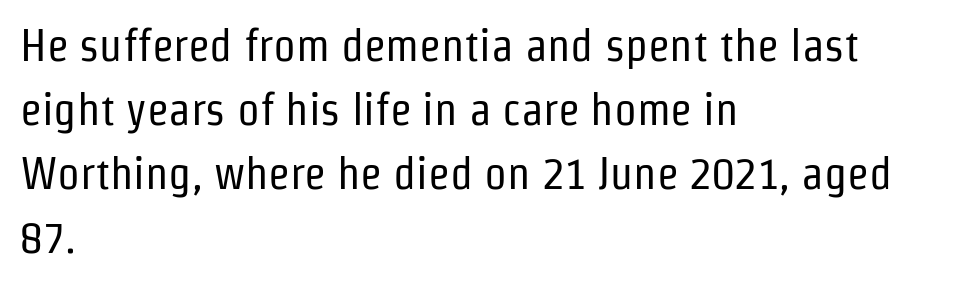
Q: Is the text bold? A: No.
Q: Is the text italic (slanted)? A: No, it is upright.
Q: Is the typeface a serif or a sans-serif typeface? A: Sans-serif.
Q: Is the text underlined? A: No.
Q: How is the paragraph aligned? A: Left-aligned.
Q: Is the spacing between letters normal or unusually wide? A: Normal.
Q: Is the spacing between lines tight, normal or loose? A: Normal.
Q: Width (condensed, normal, or wide)? A: Condensed.
Q: Stroke contrast? A: Low.
Q: x-height? A: Medium.
Q: Monospaced? A: No.
